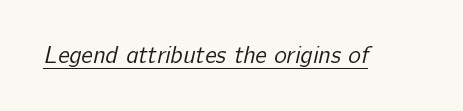
{"bold": "no", "underline": "yes", "letter_spacing": "normal", "letter_spacing_em": 0.0, "glyph_px": 24}
